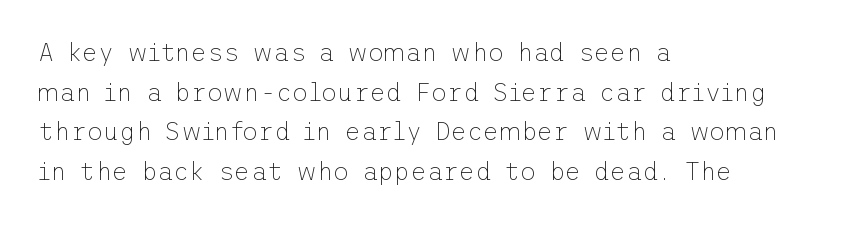
The image shows 25 px text type, upright; set left-aligned, normal line spacing (1.59x), normal letter spacing, not underlined.
